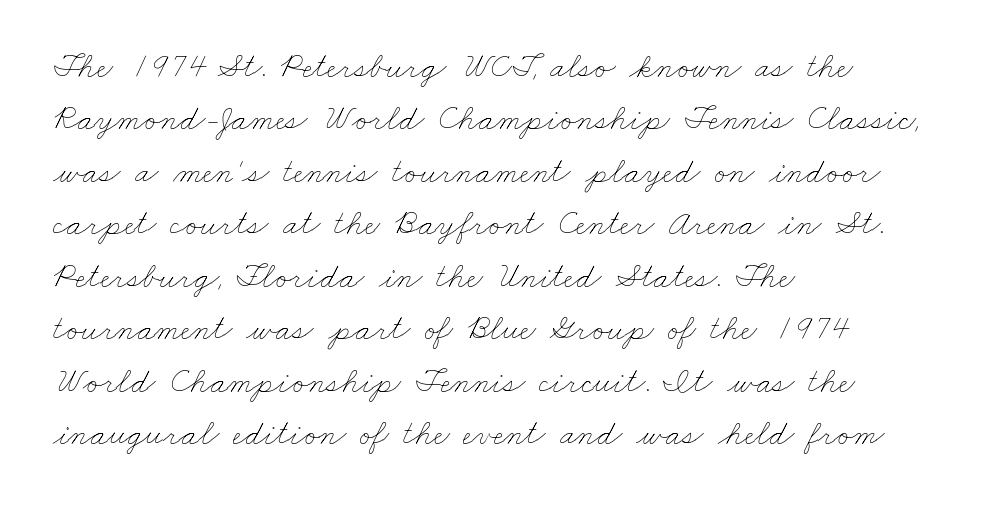
Spacing verdict: proportional, widths tailored to each character. The cut favours lightness, reaching ordinary text weight at its darkest. Characters follow at the spacing the type designer built in. Evenly set lines give the paragraph a standard silhouette. One-word summary of the alignment: left. The baseline area is clear.
